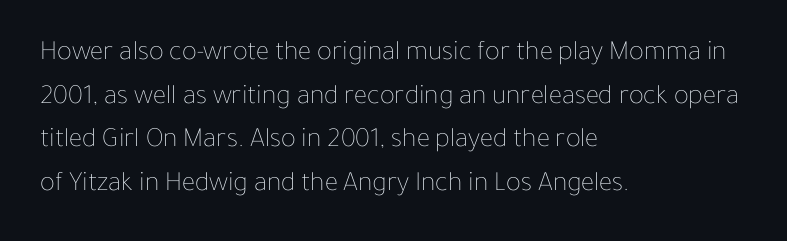
The image shows 28 px thin type, upright; set left-aligned, normal line spacing (1.56x), normal letter spacing, not underlined; low stroke contrast and a medium x-height.
